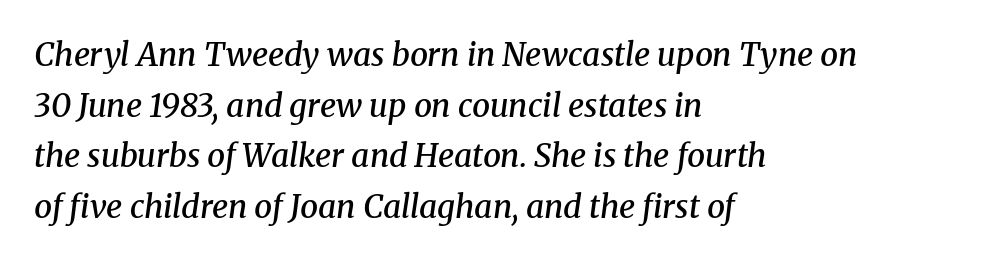
Tracking here is standard; glyphs follow each other at the usual distance. This sample is left-justified, so line endings fall wherever the words run out. Clear beneath every line of the passage. The lines sit at an ordinary, default distance from one another.
